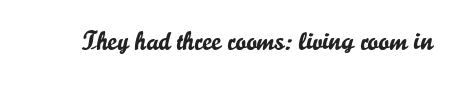
{"underline": "no", "letter_spacing": "normal", "letter_spacing_em": 0.0, "glyph_px": 26}
